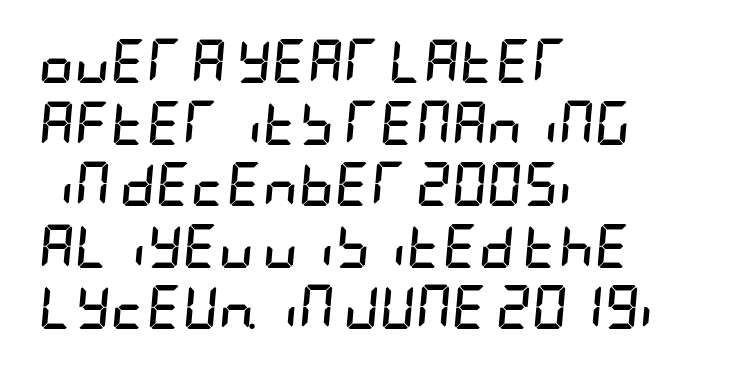
The image shows 44 px semibold, condensed type, italic (leaning right); set left-aligned, normal line spacing (1.4x), normal letter spacing, not underlined; low stroke contrast and a large x-height.
